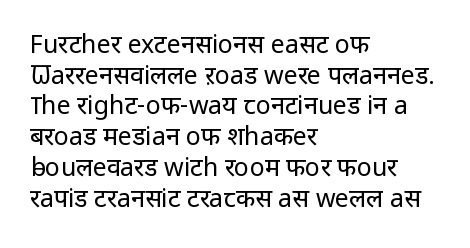
{"italic": "no", "bold": "no", "underline": "no", "align": "left", "line_spacing_ratio": 1.23, "letter_spacing": "normal", "letter_spacing_em": 0.0, "glyph_px": 25}
